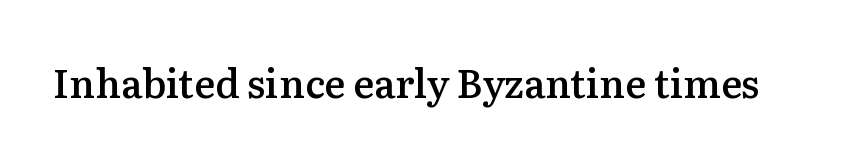
The image shows 39 px semibold serif type, upright; set normal letter spacing, not underlined; medium stroke contrast and a medium x-height.
